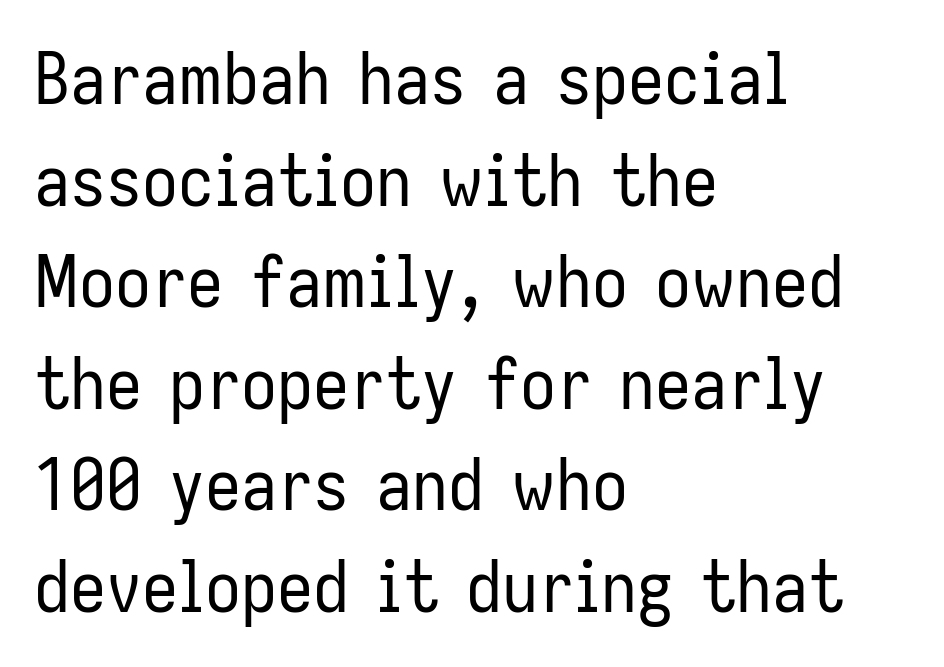
The image shows 72 px regular-weight, condensed sans-serif type, upright; set left-aligned, normal line spacing (1.41x), normal letter spacing, not underlined; low stroke contrast and a medium x-height.
